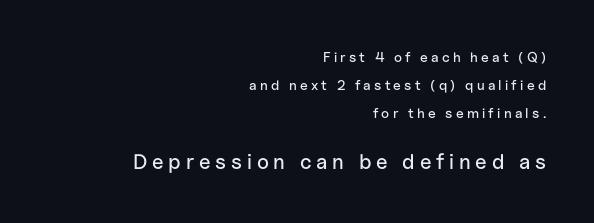
Q: Is the text italic (slanted)? A: No, it is upright.
Q: Is the text underlined? A: No.
Q: How is the paragraph aligned? A: Right-aligned.
Q: Is the spacing between letters normal or unusually wide? A: Unusually wide.
Q: Is the spacing between lines tight, normal or loose? A: Loose.
Q: Which block of text is set in a larger size, the first (top) or the second (bottom)? A: The second (bottom) one.
